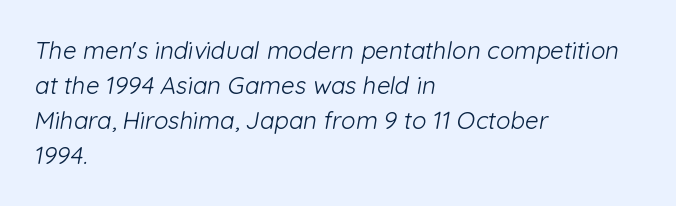
{"bold": "no", "underline": "no", "align": "left", "line_spacing": "normal", "line_spacing_ratio": 1.46, "letter_spacing": "normal", "letter_spacing_em": 0.0, "glyph_px": 24}
